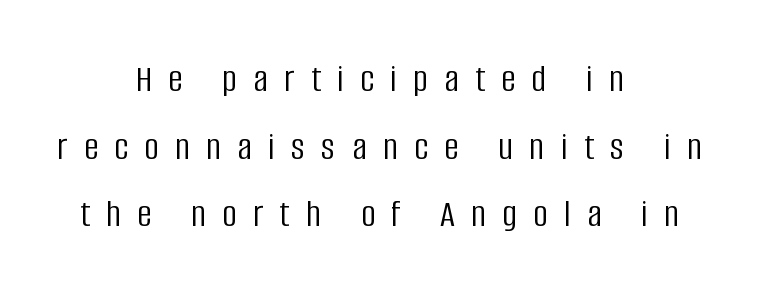
{"serif": "no", "italic": "no", "bold": "no", "weight": "light", "width": "condensed", "stroke_contrast": "low", "x_height": "large", "monospaced": "no", "underline": "no", "align": "center", "line_spacing": "normal", "line_spacing_ratio": 1.69, "letter_spacing": "wide", "letter_spacing_em": 0.41, "glyph_px": 40}
